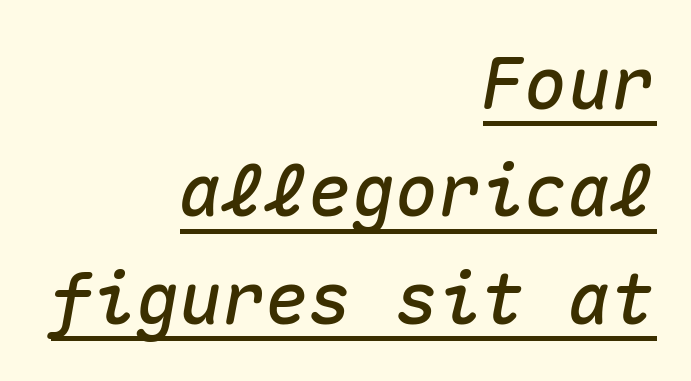
{"italic": "yes", "lean": "right", "slant_degrees": 10, "width": "normal", "stroke_contrast": "medium", "x_height": "medium", "monospaced": "yes", "underline": "yes", "align": "right", "line_spacing": "normal", "line_spacing_ratio": 1.49, "letter_spacing": "normal", "letter_spacing_em": 0.0, "glyph_px": 72}
